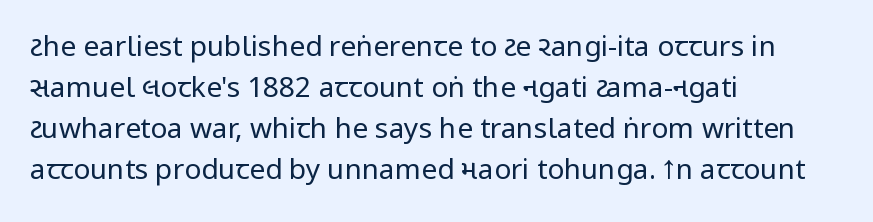
The image shows 28 px regular-weight, condensed sans-serif type, upright; set left-aligned, normal line spacing (1.47x), normal letter spacing, not underlined; low stroke contrast and a large x-height.
